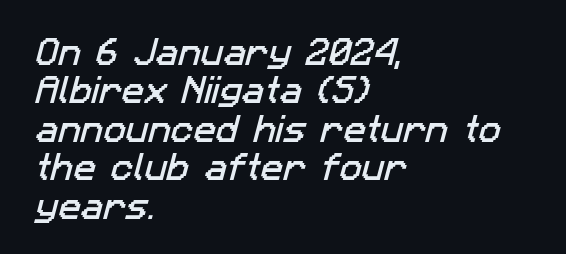
Q: Is the typeface a serif or a sans-serif typeface? A: Sans-serif.
Q: Is the text underlined? A: No.
Q: How is the paragraph aligned? A: Left-aligned.
Q: Is the spacing between letters normal or unusually wide? A: Normal.
Q: Is the spacing between lines tight, normal or loose? A: Normal.
Q: Width (condensed, normal, or wide)? A: Normal.
Q: Stroke contrast? A: Low.
Q: x-height? A: Medium.
Q: Monospaced? A: No.
